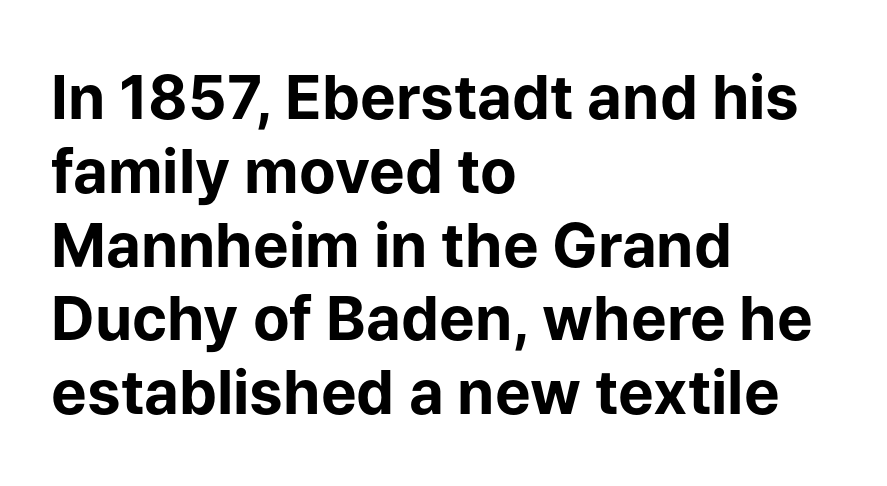
{"serif": "no", "italic": "no", "bold": "yes", "weight": "bold", "width": "normal", "stroke_contrast": "low", "x_height": "medium", "monospaced": "no", "underline": "no", "align": "left", "line_spacing_ratio": 1.23, "letter_spacing": "normal", "letter_spacing_em": 0.0, "glyph_px": 60}
